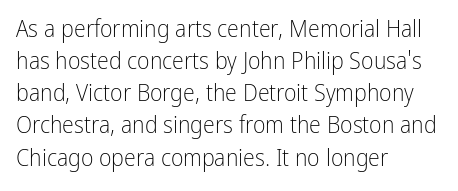
The strip under each line holds only bare page. You could call the tracking neutral — neither tight nor loose. Where is the straight margin? On the left. Upright lettering throughout. The weight tops out at a normal text grade.
